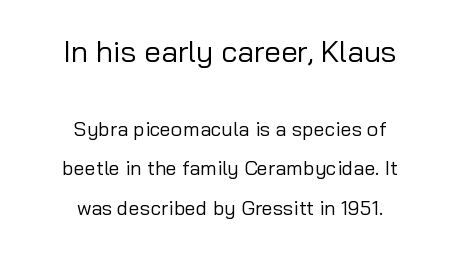
The image shows 30 px regular-weight sans-serif type, upright; set centered, loose line spacing (1.99x), normal letter spacing, not underlined; the first (top) block is 1.5x larger; low stroke contrast and a medium x-height.
